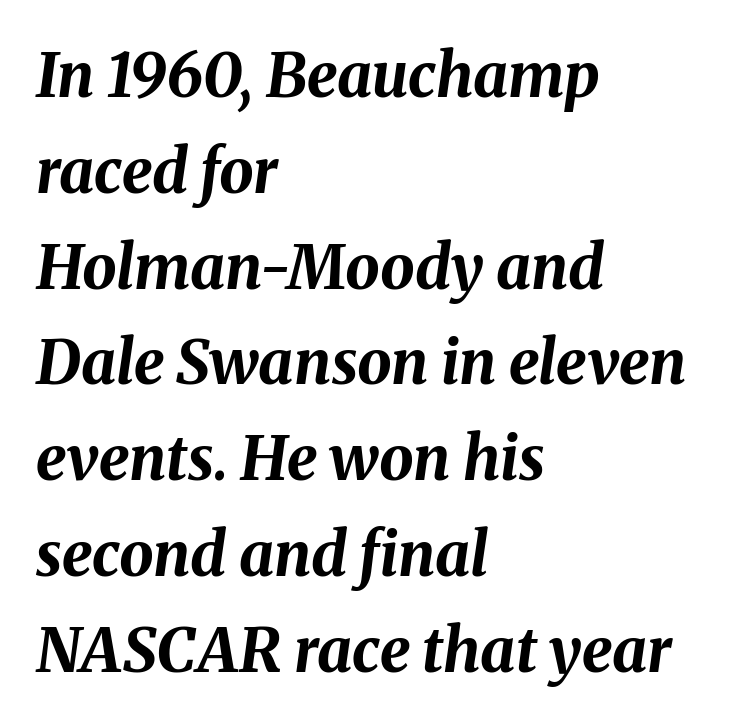
The image shows 61 px bold type, italic (leaning right); set left-aligned, normal line spacing (1.57x), normal letter spacing, not underlined; medium stroke contrast and a medium x-height.
